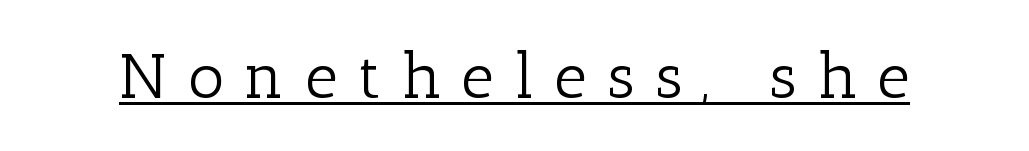
{"serif": "yes", "italic": "no", "bold": "no", "weight": "light", "width": "normal", "stroke_contrast": "low", "x_height": "medium", "monospaced": "no", "underline": "yes", "letter_spacing": "wide", "letter_spacing_em": 0.32, "glyph_px": 64}
